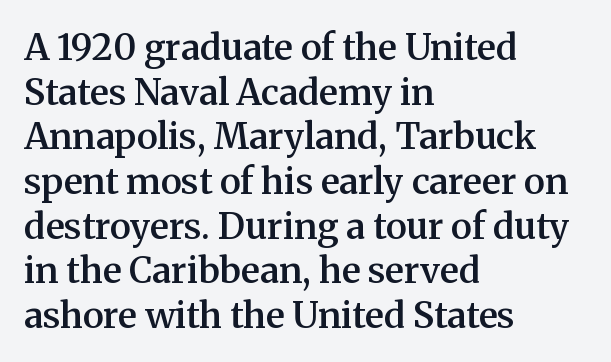
{"serif": "yes", "italic": "no", "bold": "semi", "weight": "semibold", "width": "normal", "stroke_contrast": "medium", "x_height": "medium", "monospaced": "no", "underline": "no", "align": "left", "line_spacing_ratio": 1.24, "letter_spacing": "normal", "letter_spacing_em": 0.0, "glyph_px": 36}
